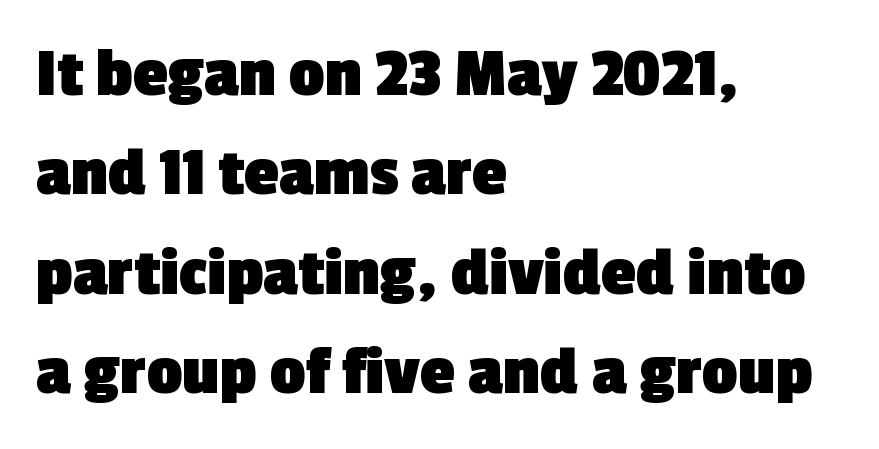
{"serif": "no", "bold": "yes", "weight": "heavy", "width": "normal", "x_height": "medium", "monospaced": "no", "underline": "no", "align": "left", "line_spacing": "normal", "line_spacing_ratio": 1.42, "letter_spacing": "normal", "letter_spacing_em": 0.0, "glyph_px": 70}
